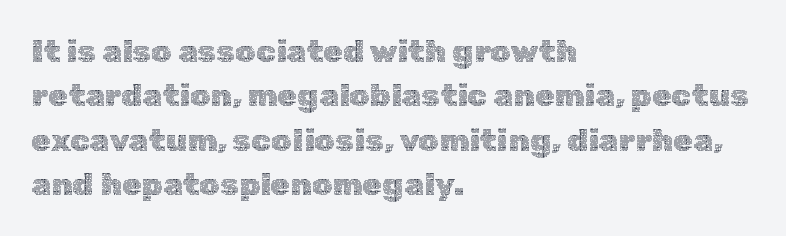
On a weight scale, this lands at 450 or below. Each line starts at the same left margin while the right side varies. Is this a fixed-width face? No — the glyphs have proportional, varying widths. Interline gaps are of average width in this sample. It's the straight-up-and-down kind of type.
